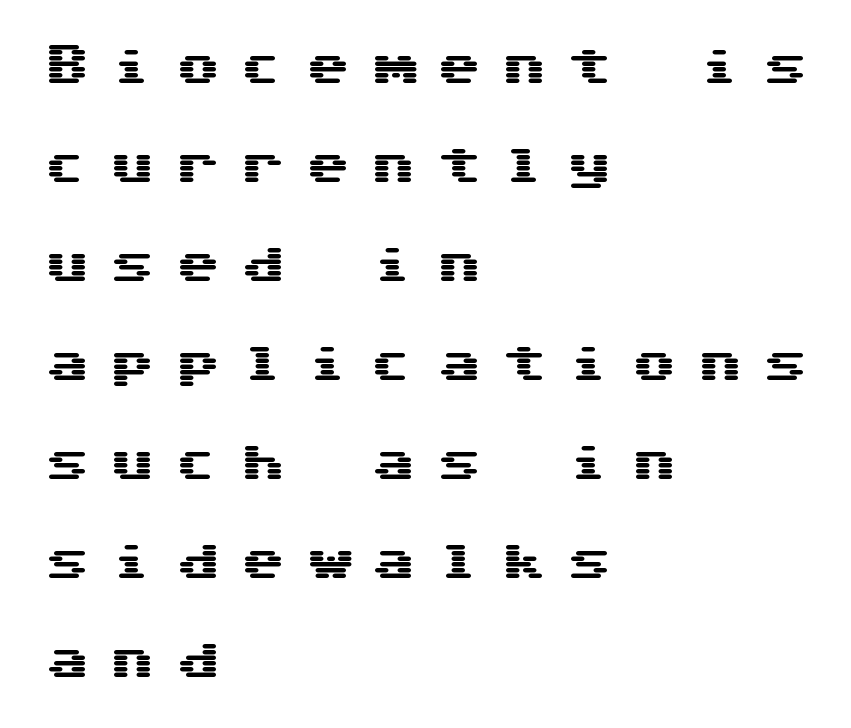
{"serif": "no", "italic": "no", "width": "wide", "stroke_contrast": "medium", "x_height": "medium", "underline": "no", "align": "left", "line_spacing": "loose", "line_spacing_ratio": 2.2, "letter_spacing": "wide", "letter_spacing_em": 0.45, "glyph_px": 45}
